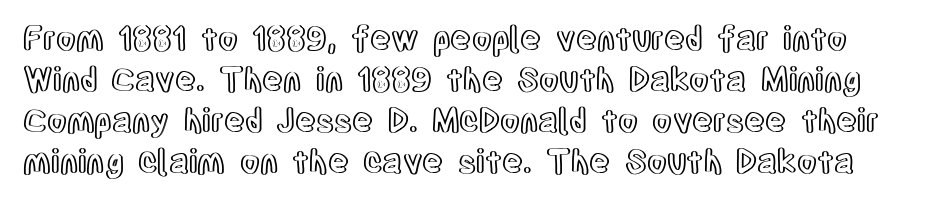
The image shows 32 px condensed type, upright; set normal line spacing (1.28x), normal letter spacing, not underlined; a large x-height.
